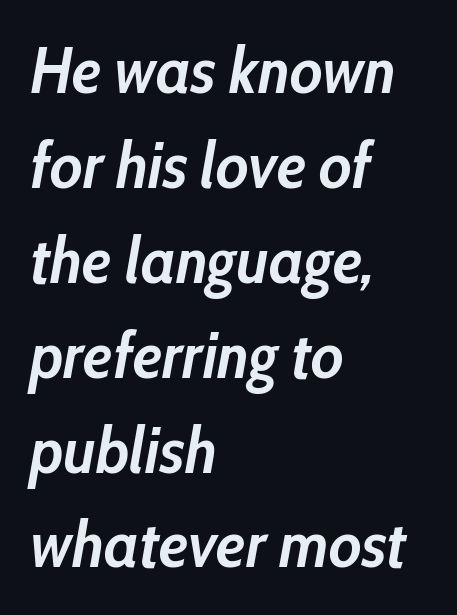
Q: Is the text bold? A: Yes.
Q: Is the text italic (slanted)? A: Yes, it leans right by about 10 degrees.
Q: Is the text underlined? A: No.
Q: How is the paragraph aligned? A: Left-aligned.
Q: Is the spacing between letters normal or unusually wide? A: Normal.
Q: Is the spacing between lines tight, normal or loose? A: Normal.
Q: Width (condensed, normal, or wide)? A: Condensed.
Q: Stroke contrast? A: Low.
Q: x-height? A: Medium.
Q: Monospaced? A: No.
